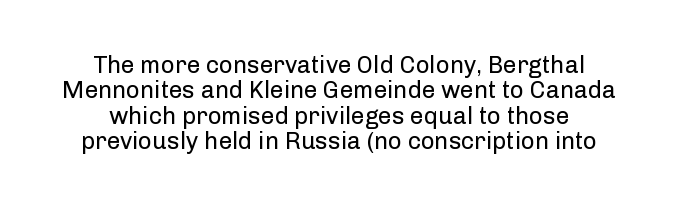
The image shows 24 px text type, upright; set tight line spacing (1.06x), normal letter spacing, not underlined.
